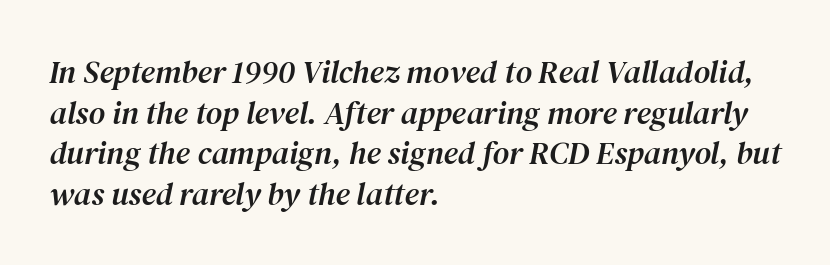
{"serif": "yes", "italic": "yes", "lean": "right", "slant_degrees": 12, "width": "normal", "stroke_contrast": "medium", "x_height": "medium", "monospaced": "no", "underline": "no", "align": "left", "line_spacing": "normal", "line_spacing_ratio": 1.27, "letter_spacing": "normal", "letter_spacing_em": 0.0, "glyph_px": 32}
